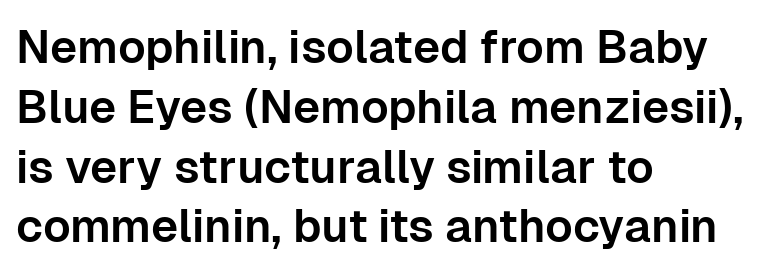
The image shows 46 px sans-serif type, upright; set left-aligned, normal line spacing (1.3x), normal letter spacing, not underlined; low stroke contrast and a medium x-height.
